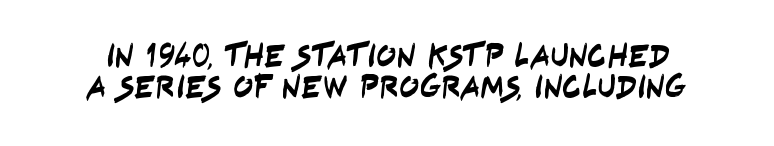
Q: Is the typeface a serif or a sans-serif typeface? A: Sans-serif.
Q: Is the text underlined? A: No.
Q: Is the spacing between letters normal or unusually wide? A: Normal.
Q: Is the spacing between lines tight, normal or loose? A: Tight.
Q: Width (condensed, normal, or wide)? A: Condensed.
Q: Stroke contrast? A: Low.
Q: x-height? A: Large.
Q: Monospaced? A: No.
